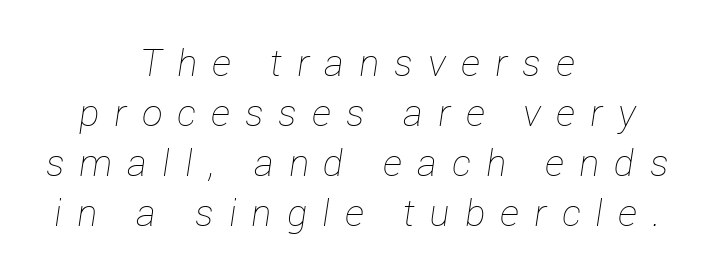
Q: Is the text bold? A: No.
Q: Is the text italic (slanted)? A: Yes, it leans right by about 12 degrees.
Q: Is the text underlined? A: No.
Q: How is the paragraph aligned? A: Centered.
Q: Is the spacing between letters normal or unusually wide? A: Unusually wide.
Q: Is the spacing between lines tight, normal or loose? A: Normal.
Q: Width (condensed, normal, or wide)? A: Normal.
Q: Stroke contrast? A: Low.
Q: x-height? A: Medium.
Q: Monospaced? A: No.
